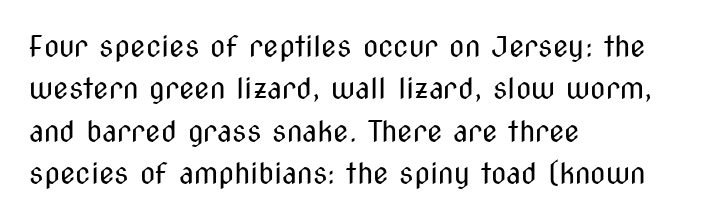
Q: Is the text bold? A: No.
Q: Is the text italic (slanted)? A: No, it is upright.
Q: Is the typeface a serif or a sans-serif typeface? A: Sans-serif.
Q: Is the text underlined? A: No.
Q: How is the paragraph aligned? A: Left-aligned.
Q: Is the spacing between letters normal or unusually wide? A: Normal.
Q: Is the spacing between lines tight, normal or loose? A: Normal.
Q: Width (condensed, normal, or wide)? A: Condensed.
Q: Stroke contrast? A: Medium.
Q: x-height? A: Medium.
Q: Monospaced? A: No.
